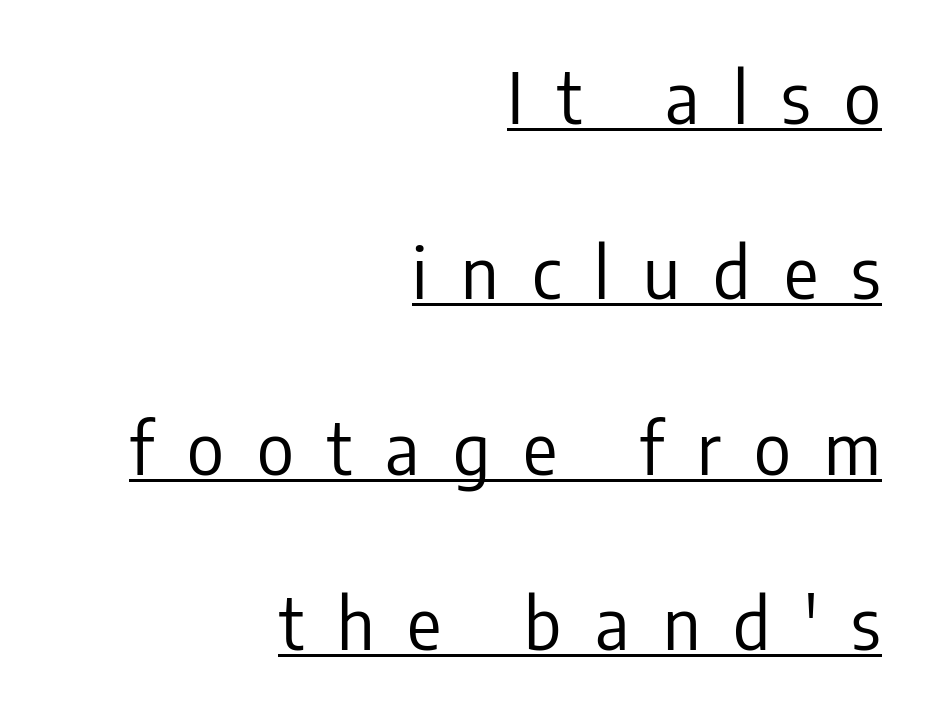
Q: Is the text bold? A: No.
Q: Is the text italic (slanted)? A: No, it is upright.
Q: Is the typeface a serif or a sans-serif typeface? A: Sans-serif.
Q: Is the text underlined? A: Yes.
Q: How is the paragraph aligned? A: Right-aligned.
Q: Is the spacing between letters normal or unusually wide? A: Unusually wide.
Q: Is the spacing between lines tight, normal or loose? A: Loose.
Q: Width (condensed, normal, or wide)? A: Condensed.
Q: Stroke contrast? A: Low.
Q: x-height? A: Medium.
Q: Monospaced? A: No.
